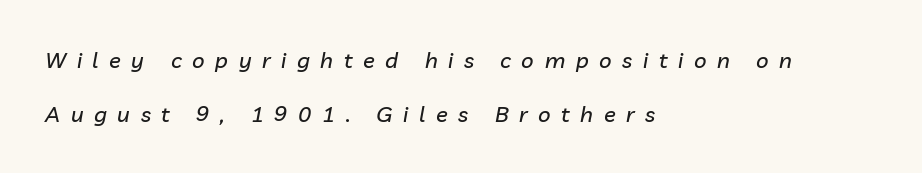
Q: Is the text italic (slanted)? A: Yes, it leans right by about 10 degrees.
Q: Is the text underlined? A: No.
Q: How is the paragraph aligned? A: Left-aligned.
Q: Is the spacing between letters normal or unusually wide? A: Unusually wide.
Q: Is the spacing between lines tight, normal or loose? A: Loose.
